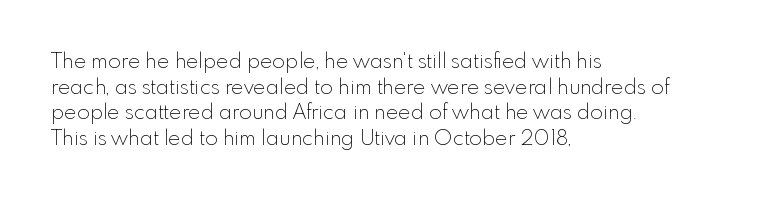
Q: Is the text bold? A: No.
Q: Is the text italic (slanted)? A: No, it is upright.
Q: Is the text underlined? A: No.
Q: How is the paragraph aligned? A: Left-aligned.
Q: Is the spacing between letters normal or unusually wide? A: Normal.
